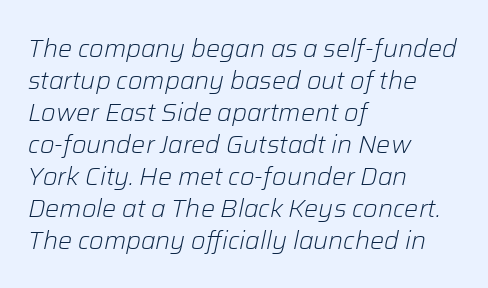
{"italic": "yes", "lean": "right", "slant_degrees": 12, "bold": "no", "underline": "no", "align": "left", "line_spacing": "normal", "line_spacing_ratio": 1.28, "letter_spacing": "normal", "letter_spacing_em": 0.0, "glyph_px": 25}
